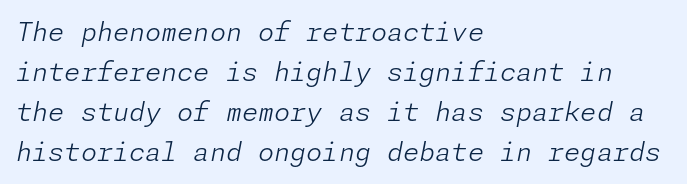
No chunkiness to these letters — they're not bold. The zone under the glyphs is completely vacant. Posture: slanted. The setting favours the left margin, as ordinary paragraphs usually do. Notice how descenders clear the ascenders below comfortably — that's standard leading.
